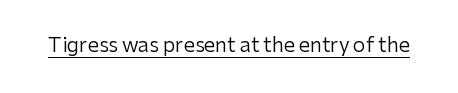
Q: Is the text bold? A: No.
Q: Is the text italic (slanted)? A: No, it is upright.
Q: Is the text underlined? A: Yes.
Q: Is the spacing between letters normal or unusually wide? A: Normal.
